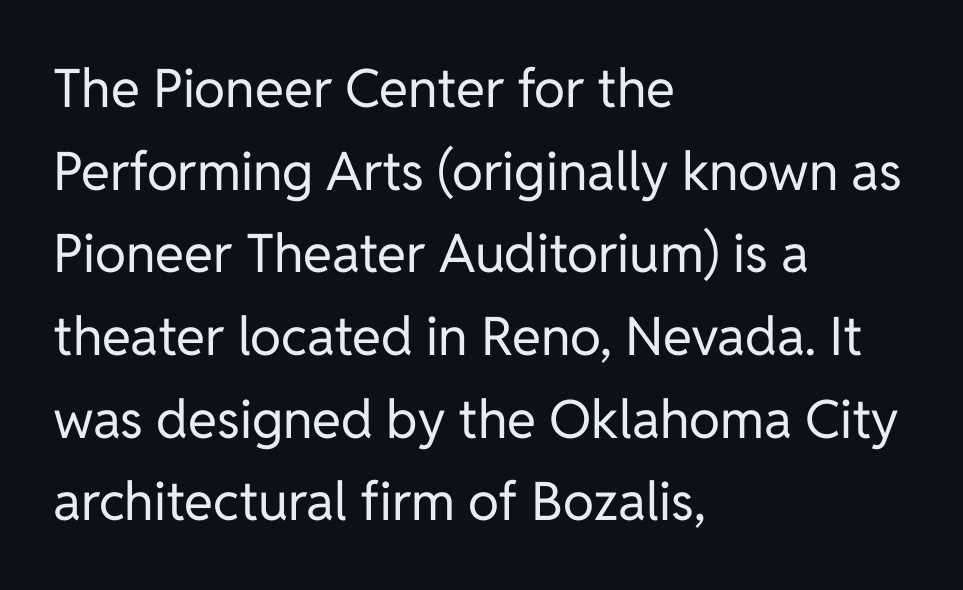
Q: Is the text bold? A: No.
Q: Is the text italic (slanted)? A: No, it is upright.
Q: Is the typeface a serif or a sans-serif typeface? A: Sans-serif.
Q: Is the text underlined? A: No.
Q: How is the paragraph aligned? A: Left-aligned.
Q: Is the spacing between letters normal or unusually wide? A: Normal.
Q: Is the spacing between lines tight, normal or loose? A: Normal.
Q: Width (condensed, normal, or wide)? A: Normal.
Q: Stroke contrast? A: Low.
Q: x-height? A: Medium.
Q: Monospaced? A: No.
